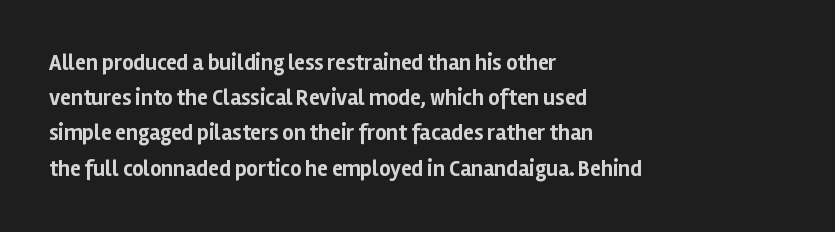
{"italic": "no", "bold": "yes", "underline": "no", "align": "left", "line_spacing": "normal", "line_spacing_ratio": 1.6, "letter_spacing": "normal", "letter_spacing_em": 0.0, "glyph_px": 22}
